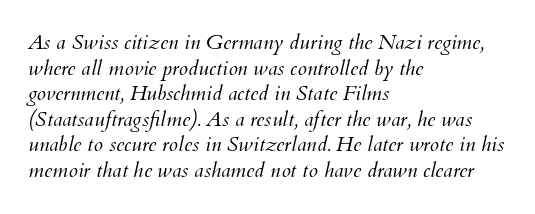
Q: Is the text bold? A: No.
Q: Is the text italic (slanted)? A: Yes, it leans right by about 12 degrees.
Q: Is the text underlined? A: No.
Q: How is the paragraph aligned? A: Left-aligned.
Q: Is the spacing between letters normal or unusually wide? A: Normal.
